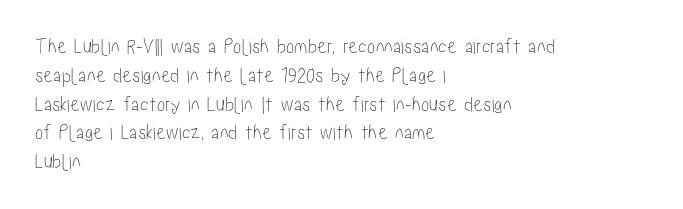
Descender tails drop into unmarked territory. Horizontal alignment here is leftward, the default for most running prose. Does extra space separate the letters? No, they use regular spacing. Upright lettering throughout. Evenly set lines give the paragraph a standard silhouette.
